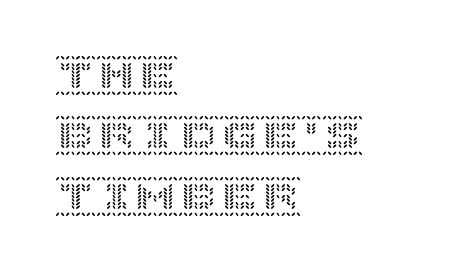
The image shows 41 px text type, upright; set left-aligned, normal line spacing (1.47x), normal letter spacing, not underlined; a large x-height.
